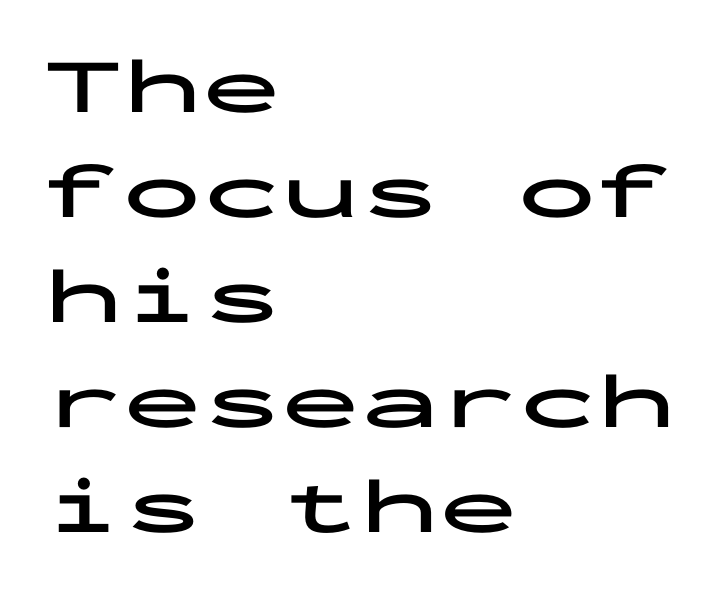
Q: Is the text bold? A: Yes.
Q: Is the text italic (slanted)? A: No, it is upright.
Q: Is the typeface a serif or a sans-serif typeface? A: Sans-serif.
Q: Is the text underlined? A: No.
Q: How is the paragraph aligned? A: Left-aligned.
Q: Is the spacing between letters normal or unusually wide? A: Normal.
Q: Is the spacing between lines tight, normal or loose? A: Normal.
Q: Width (condensed, normal, or wide)? A: Wide.
Q: Stroke contrast? A: Low.
Q: x-height? A: Medium.
Q: Monospaced? A: Yes.
